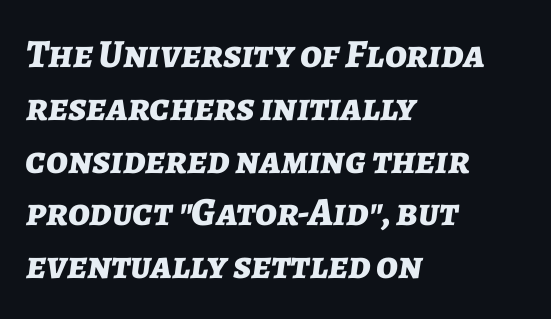
The image shows 40 px bold type, italic (leaning right); set left-aligned, normal line spacing (1.32x), normal letter spacing, not underlined; low stroke contrast and a medium x-height.
